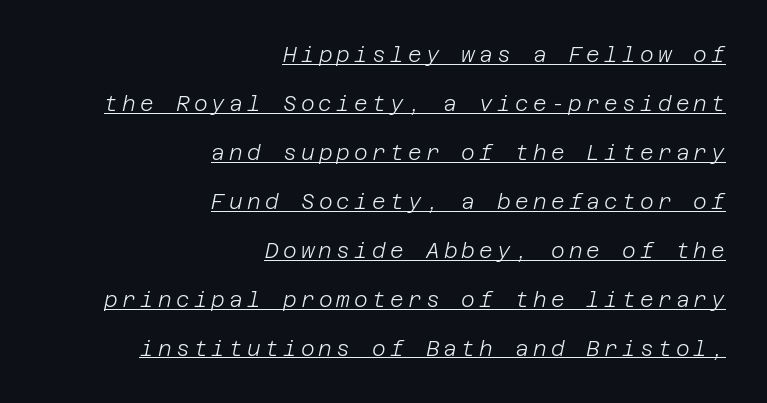
What stands out about the letter spacing? Its width — letters are far apart. Designer's note — italics engaged. Compared with a flush-left layout, this one pins lines to the opposite, right side. Underline: present.
